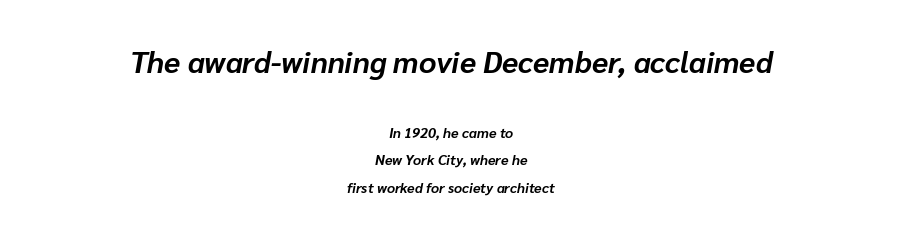
{"italic": "yes", "lean": "right", "slant_degrees": 10, "bold": "yes", "weight": "bold", "width": "normal", "stroke_contrast": "low", "x_height": "medium", "monospaced": "no", "underline": "no", "align": "center", "line_spacing": "loose", "line_spacing_ratio": 1.96, "letter_spacing": "normal", "letter_spacing_em": 0.0, "larger_block": "first", "size_ratio": 2.14, "glyph_px": 30}
